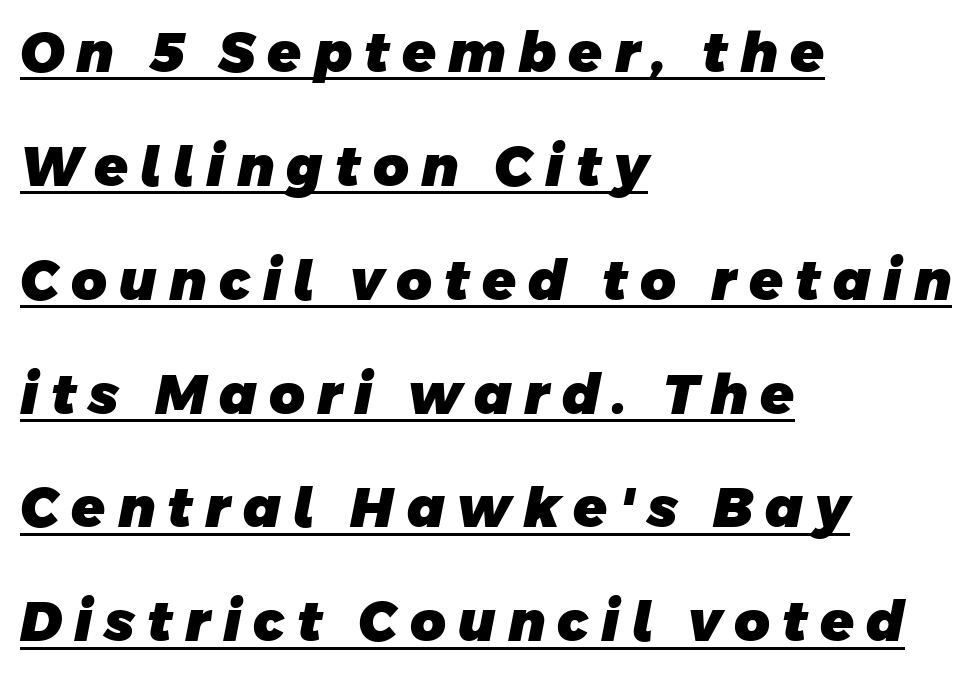
{"serif": "no", "bold": "yes", "weight": "heavy", "width": "normal", "stroke_contrast": "low", "x_height": "large", "monospaced": "no", "underline": "yes", "align": "left", "line_spacing": "loose", "line_spacing_ratio": 2.07, "letter_spacing": "wide", "letter_spacing_em": 0.22, "glyph_px": 55}
